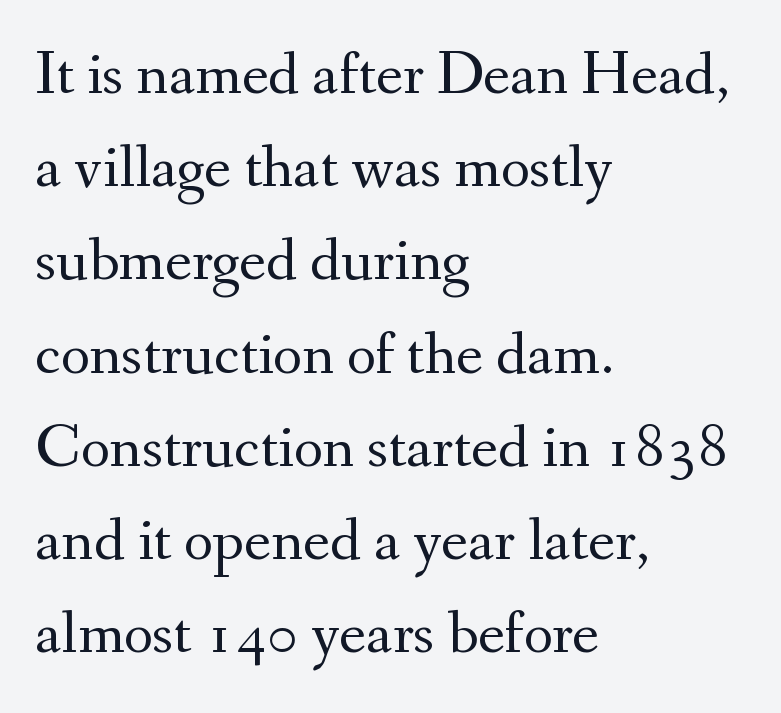
The image shows 63 px regular-weight serif type, upright; set left-aligned, normal line spacing (1.48x), normal letter spacing, not underlined; medium stroke contrast and a small x-height.
